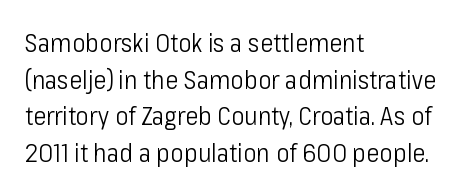
Q: Is the text bold? A: No.
Q: Is the text italic (slanted)? A: No, it is upright.
Q: Is the text underlined? A: No.
Q: How is the paragraph aligned? A: Left-aligned.
Q: Is the spacing between letters normal or unusually wide? A: Normal.
Q: Is the spacing between lines tight, normal or loose? A: Normal.
